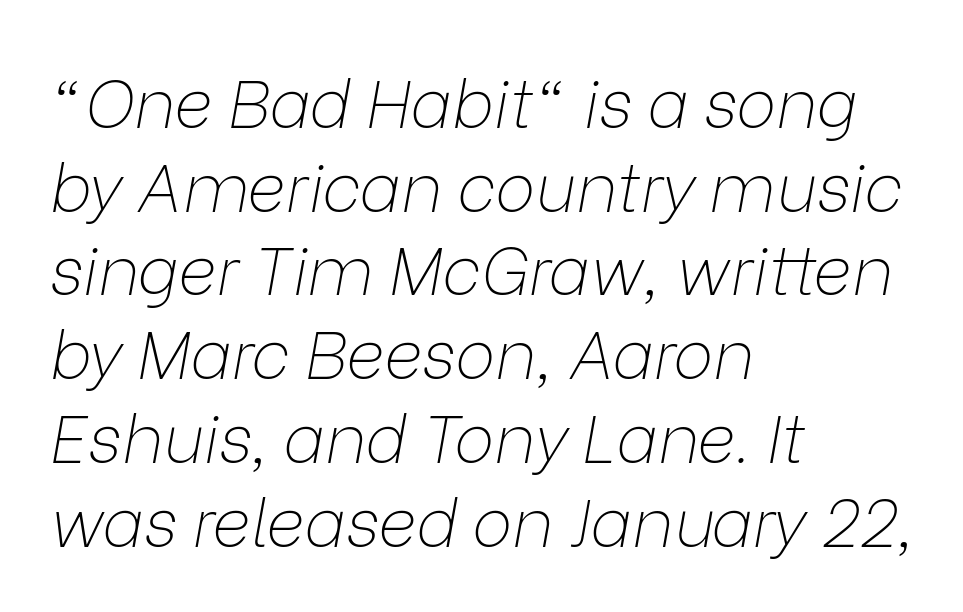
The image shows 67 px thin type, italic (leaning right); set left-aligned, normal line spacing (1.25x), normal letter spacing, not underlined; low stroke contrast and a medium x-height.
